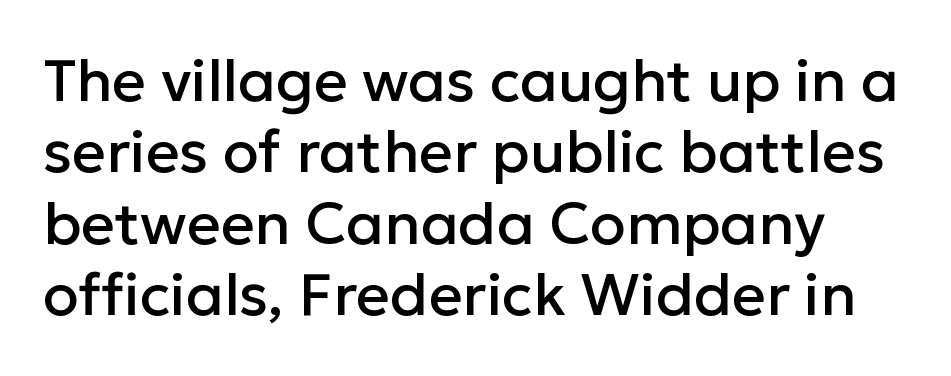
The lettering holds an erect, upright posture throughout. This rendering employs a face without finishing strokes, i.e., a sans-serif. Spacing between characters is what you'd get straight out of the box. Honestly, there is no underline to notice here at all.
